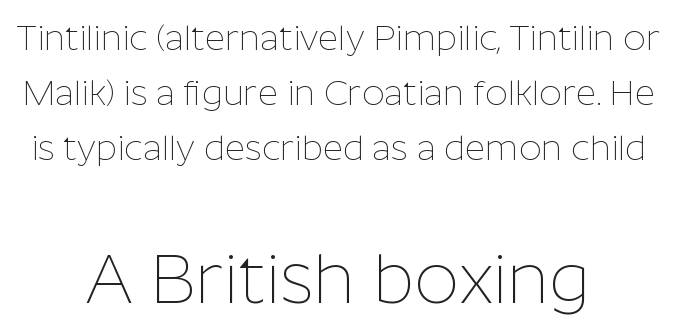
Q: Is the text bold? A: No.
Q: Is the text italic (slanted)? A: No, it is upright.
Q: Is the typeface a serif or a sans-serif typeface? A: Sans-serif.
Q: Is the text underlined? A: No.
Q: How is the paragraph aligned? A: Centered.
Q: Is the spacing between letters normal or unusually wide? A: Normal.
Q: Is the spacing between lines tight, normal or loose? A: Normal.
Q: Which block of text is set in a larger size, the first (top) or the second (bottom)? A: The second (bottom) one.
Q: Width (condensed, normal, or wide)? A: Normal.
Q: Stroke contrast? A: Low.
Q: x-height? A: Medium.
Q: Monospaced? A: No.
